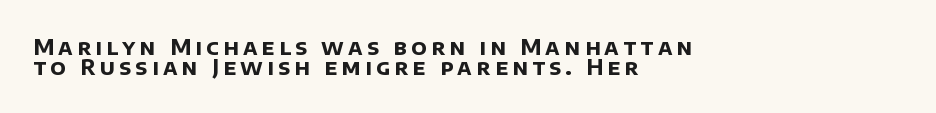
Q: Is the text bold? A: Yes.
Q: Is the text underlined? A: No.
Q: How is the paragraph aligned? A: Left-aligned.
Q: Is the spacing between letters normal or unusually wide? A: Unusually wide.
Q: Is the spacing between lines tight, normal or loose? A: Tight.
